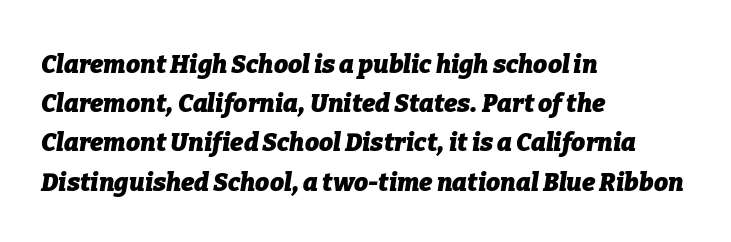
The image shows 25 px bold type, italic (leaning right); set left-aligned, normal line spacing (1.57x), normal letter spacing, not underlined.
